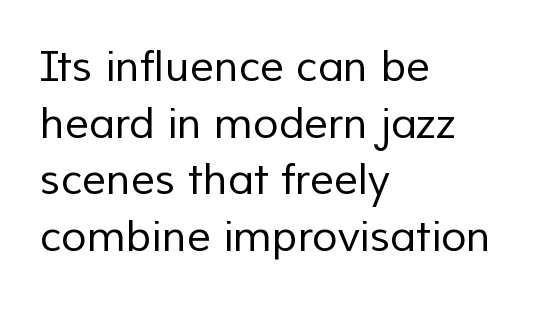
Think of a printed novel: that variable character pitch is what you see here. Just letters on the line, the space beneath them empty. Is this a heavy cut? Hardly; it is regular or lighter. Casual observation: everything's shoved over to the left.
